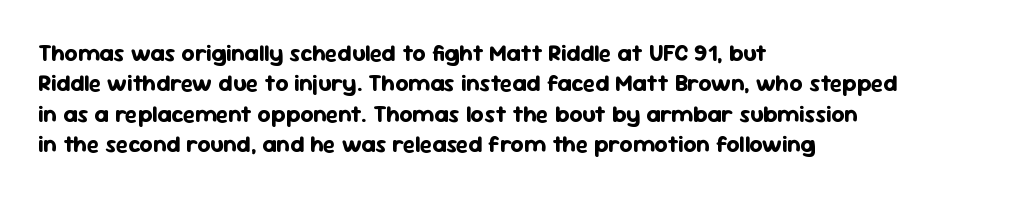
Q: Is the text bold? A: Yes.
Q: Is the text italic (slanted)? A: No, it is upright.
Q: Is the text underlined? A: No.
Q: How is the paragraph aligned? A: Left-aligned.
Q: Is the spacing between letters normal or unusually wide? A: Normal.
Q: Is the spacing between lines tight, normal or loose? A: Normal.
